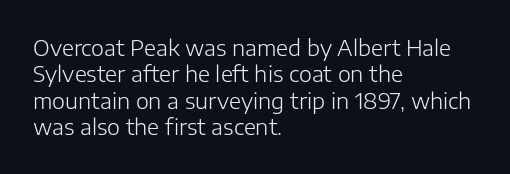
The image shows 22 px text type, upright; set left-aligned, line spacing 1.2x, normal letter spacing, not underlined.
